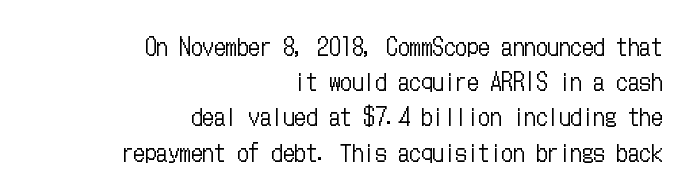
The image shows 23 px text type, upright; set right-aligned, normal line spacing (1.53x), normal letter spacing, not underlined.
